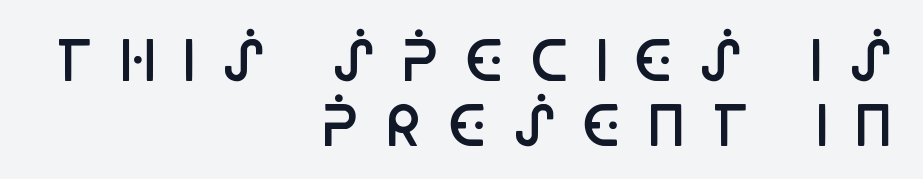
Check where the strokes stop: nothing finishes them off — pure sans. Does the copy run flush right? Yes — the right margin is perfectly even. This is moderately heavy type, rendered in semibold. Inter-character spacing is expanded well beyond the font's built-in metrics. Decoration check: the copy has no underline. The rendering uses natural spacing where letterforms have individual widths.
